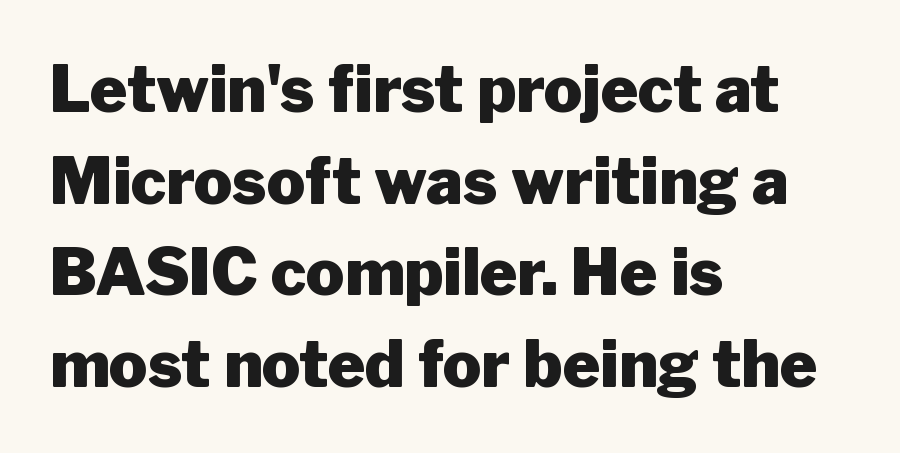
The image shows 64 px heavy sans-serif type, upright; set left-aligned, normal line spacing (1.43x), normal letter spacing, not underlined; low stroke contrast and a medium x-height.
